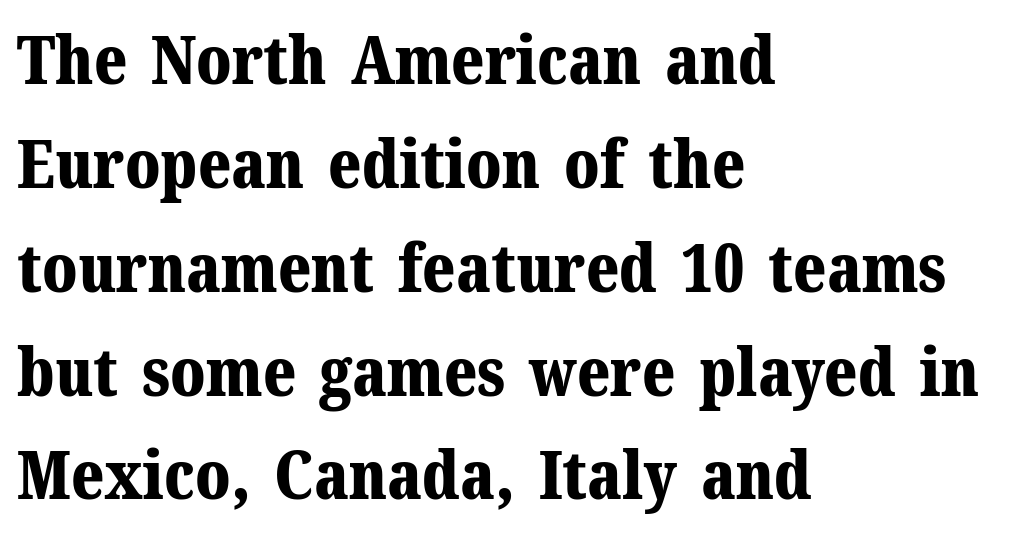
The letters sit at their default tracking, neither squeezed nor spread. Here the designer chose a conventional face with non-uniform glyph widths. A serif font was chosen for this passage. Caption: bold face, heavy strokes.
